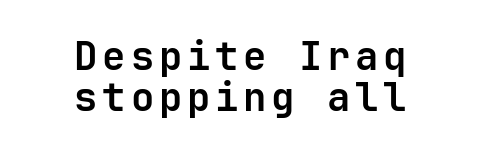
Q: Is the text bold? A: Yes.
Q: Is the text italic (slanted)? A: No, it is upright.
Q: Is the typeface a serif or a sans-serif typeface? A: Sans-serif.
Q: Is the text underlined? A: No.
Q: How is the paragraph aligned? A: Centered.
Q: Is the spacing between lines tight, normal or loose? A: Tight.
Q: Width (condensed, normal, or wide)? A: Normal.
Q: Stroke contrast? A: Low.
Q: x-height? A: Medium.
Q: Monospaced? A: Yes.
